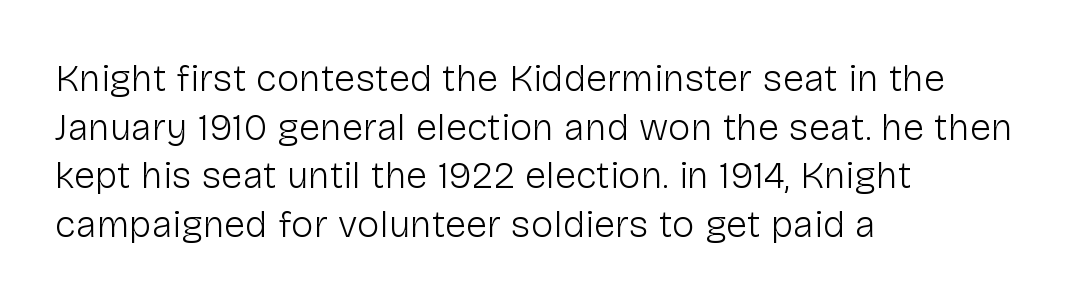
{"serif": "no", "italic": "no", "bold": "no", "weight": "light", "width": "normal", "stroke_contrast": "low", "x_height": "medium", "monospaced": "no", "underline": "no", "align": "left", "line_spacing": "normal", "line_spacing_ratio": 1.28, "letter_spacing": "normal", "letter_spacing_em": 0.0, "glyph_px": 38}
